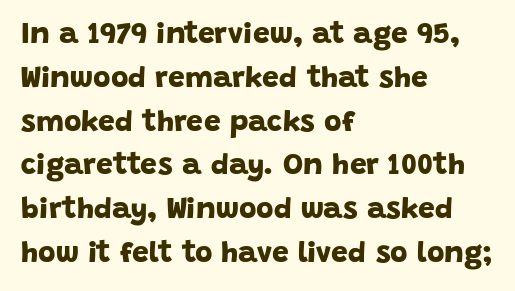
{"serif": "no", "bold": "yes", "weight": "bold", "width": "normal", "stroke_contrast": "low", "x_height": "large", "monospaced": "no", "underline": "no", "align": "left", "line_spacing": "normal", "line_spacing_ratio": 1.46, "letter_spacing": "normal", "letter_spacing_em": 0.0, "glyph_px": 30}
